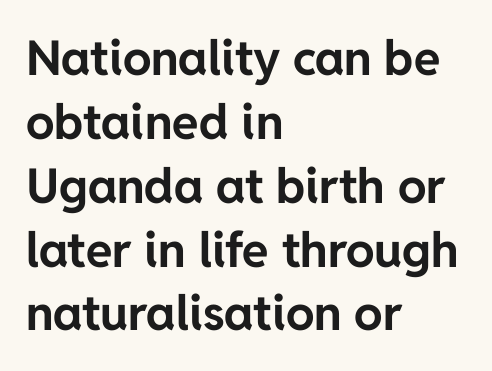
Q: Is the text bold? A: Yes.
Q: Is the text italic (slanted)? A: No, it is upright.
Q: Is the typeface a serif or a sans-serif typeface? A: Sans-serif.
Q: Is the text underlined? A: No.
Q: How is the paragraph aligned? A: Left-aligned.
Q: Is the spacing between letters normal or unusually wide? A: Normal.
Q: Is the spacing between lines tight, normal or loose? A: Normal.
Q: Width (condensed, normal, or wide)? A: Normal.
Q: Stroke contrast? A: Low.
Q: x-height? A: Medium.
Q: Monospaced? A: No.
